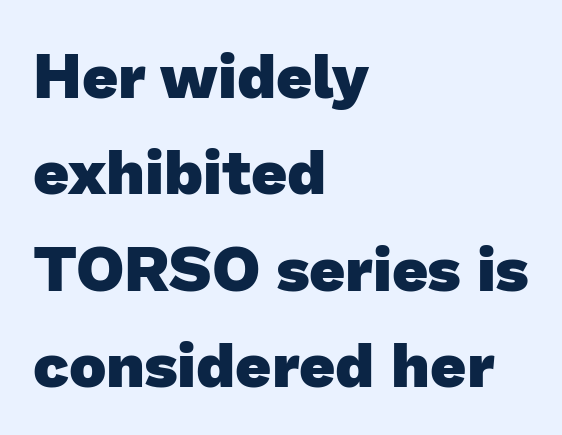
The image shows 63 px heavy sans-serif type; set left-aligned, normal line spacing (1.53x), normal letter spacing, not underlined; low stroke contrast and a medium x-height.
